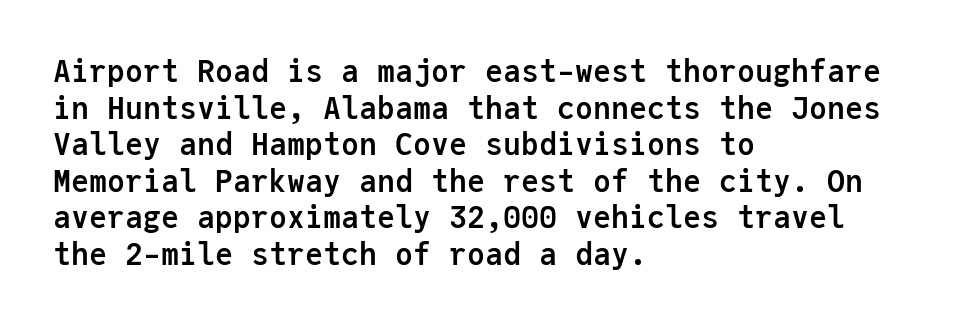
Glance below the letters and you will spot only blank space. The lines in this sample share a left origin and differ only in where they stop. How heavy is the stroke? Heavy — this is a bold. You can tell it's not italic because the verticals are truly vertical. Honestly, the letter spacing is just normal — you wouldn't notice it.
